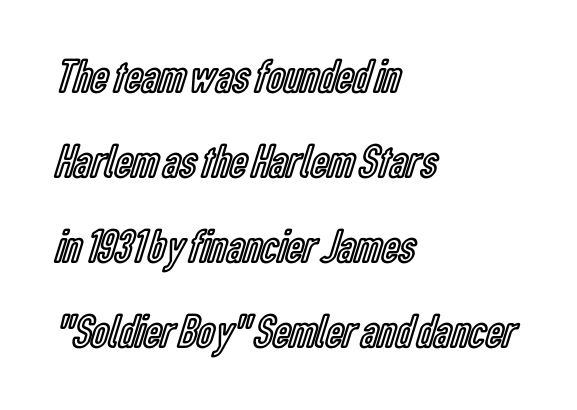
Lines of text with bare space underneath. Line beginnings align vertically; line endings do not. The rendering keeps characters at their native spacing. Note the varied advance widths — an 'i' is clearly narrower than an 'm'.
